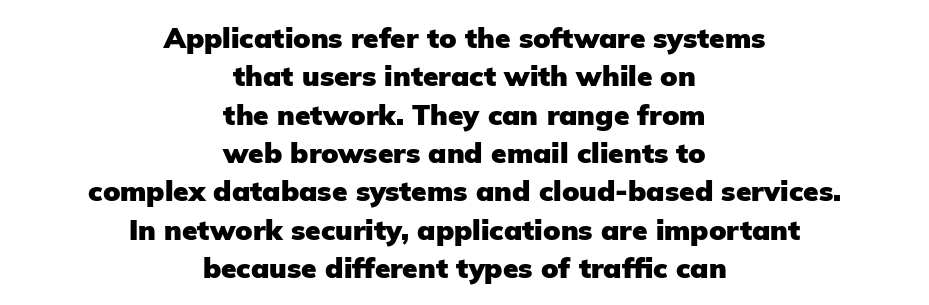
{"serif": "no", "italic": "no", "bold": "yes", "weight": "heavy", "width": "normal", "stroke_contrast": "low", "x_height": "medium", "monospaced": "no", "underline": "no", "align": "center", "line_spacing": "normal", "line_spacing_ratio": 1.37, "letter_spacing": "normal", "letter_spacing_em": 0.0, "glyph_px": 28}
